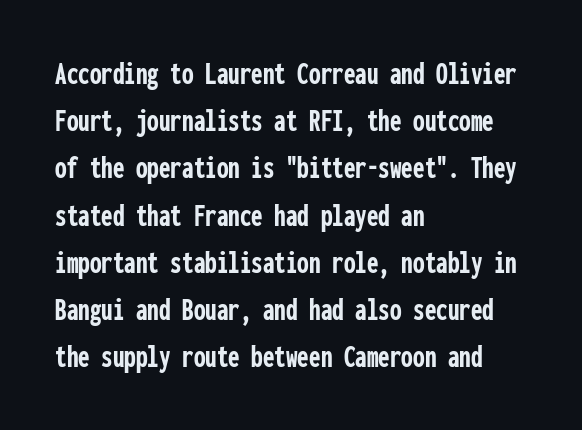
Each word holds together tightly as a unit, with standard inter-letter gaps. Rendered with straight, roman letterforms. Bare-footed words on every line. Line starts are locked; line ends wander.
